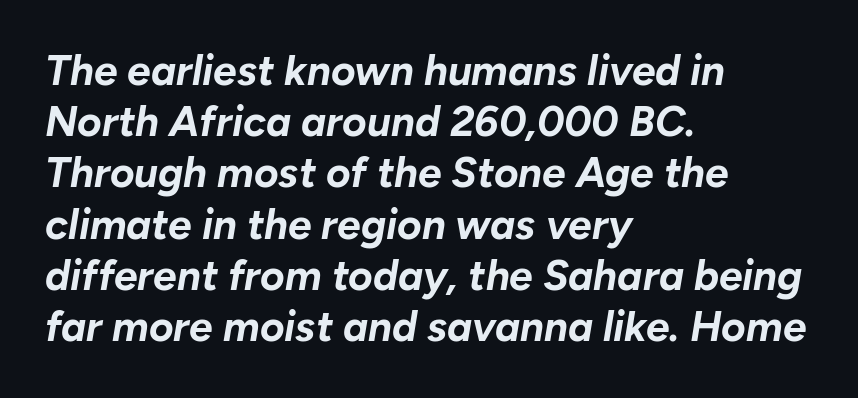
Q: Is the text bold? A: Yes.
Q: Is the text italic (slanted)? A: Yes, it leans right by about 10 degrees.
Q: Is the text underlined? A: No.
Q: How is the paragraph aligned? A: Left-aligned.
Q: Is the spacing between letters normal or unusually wide? A: Normal.
Q: Width (condensed, normal, or wide)? A: Normal.
Q: Stroke contrast? A: Low.
Q: x-height? A: Medium.
Q: Monospaced? A: No.
